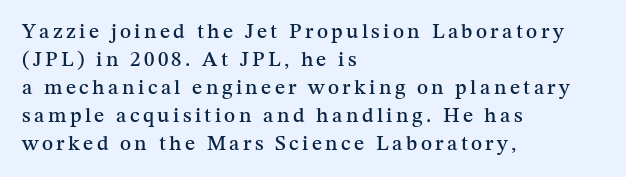
One-word summary of the alignment: left. Regular leading. Style check: upright. Bare-footed words on every line.
